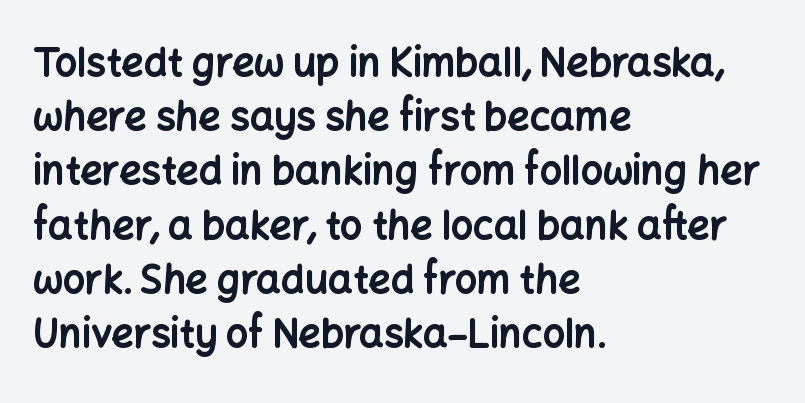
The rendering anchors every line to the left-hand side. The passage shown is typed in a proportional face where columns would drift. This is roman type, the default non-slanted kind. The baseline area is clear. Glyph-to-glyph distance matches everyday printed text.
